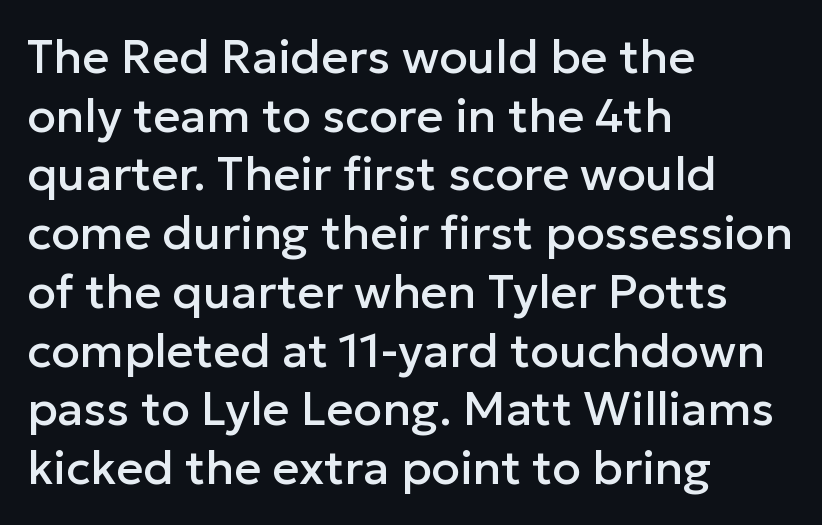
Every row of glyphs begins at an identical x-position on the left. Classification — sans serif. The letters advance in unequal steps, a hallmark of proportional type. A normal amount of white space separates one row of letters from the next. No word sits above an underline. Characters follow at the spacing the type designer built in.
